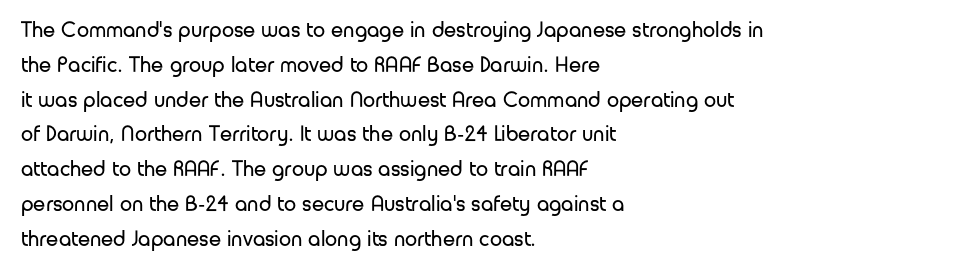
The image shows 22 px text type, upright; set left-aligned, normal line spacing (1.58x), normal letter spacing, not underlined.
